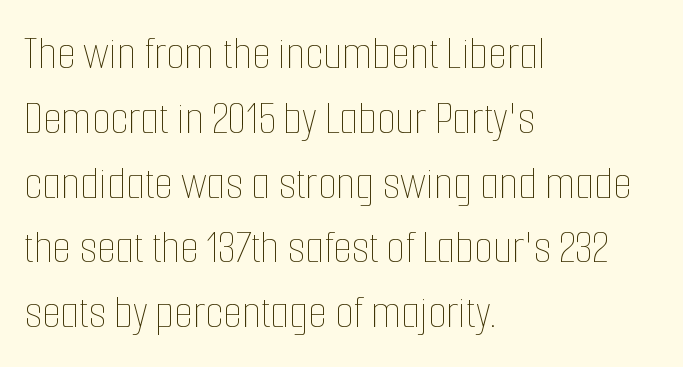
{"italic": "no", "bold": "no", "weight": "thin", "width": "condensed", "stroke_contrast": "low", "x_height": "medium", "monospaced": "no", "underline": "no", "align": "left", "line_spacing": "normal", "line_spacing_ratio": 1.35, "letter_spacing": "normal", "letter_spacing_em": 0.0, "glyph_px": 48}
